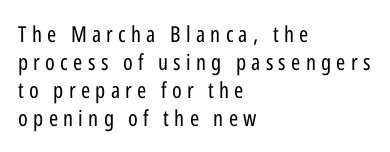
The image shows 22 px text type, upright; set left-aligned, normal line spacing (1.28x), unusually wide letter spacing (+0.24 em), not underlined.
